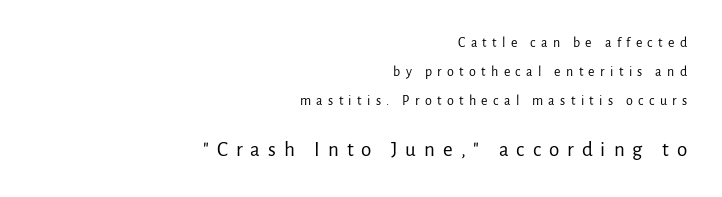
{"italic": "no", "bold": "no", "underline": "no", "align": "right", "line_spacing": "loose", "line_spacing_ratio": 2.08, "letter_spacing": "wide", "letter_spacing_em": 0.38, "larger_block": "second", "size_ratio": 1.5, "glyph_px": 21}
